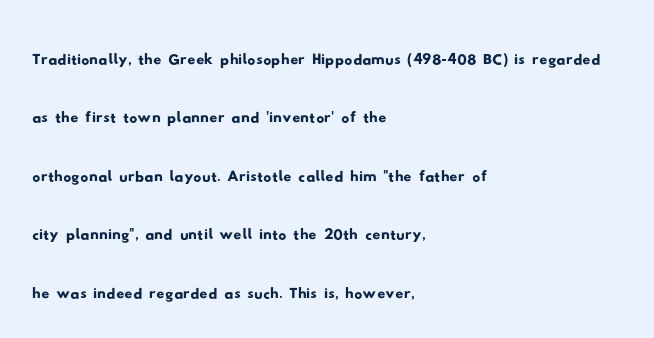
Q: Is the typeface a serif or a sans-serif typeface? A: Sans-serif.
Q: Is the text underlined? A: No.
Q: How is the paragraph aligned? A: Left-aligned.
Q: Is the spacing between letters normal or unusually wide? A: Normal.
Q: Is the spacing between lines tight, normal or loose? A: Normal.
Q: Width (condensed, normal, or wide)? A: Wide.
Q: Stroke contrast? A: Low.
Q: x-height? A: Small.
Q: Monospaced? A: No.
